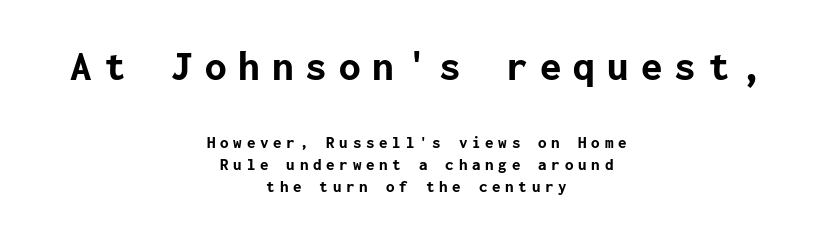
The letters in the upper block stand taller than those in the block below. Strong, thick strokes mark this as bold type. If you drew a line through each stem, it would be perfectly vertical. The setting favours the middle, as headings and verse often do.
